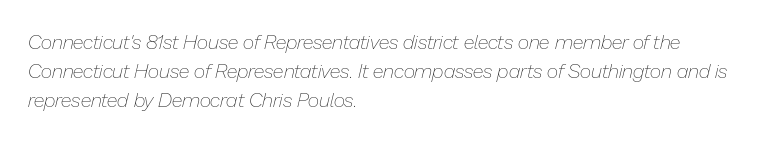
Q: Is the text bold? A: No.
Q: Is the text italic (slanted)? A: Yes, it leans right by about 13 degrees.
Q: Is the text underlined? A: No.
Q: How is the paragraph aligned? A: Left-aligned.
Q: Is the spacing between letters normal or unusually wide? A: Normal.
Q: Is the spacing between lines tight, normal or loose? A: Normal.
